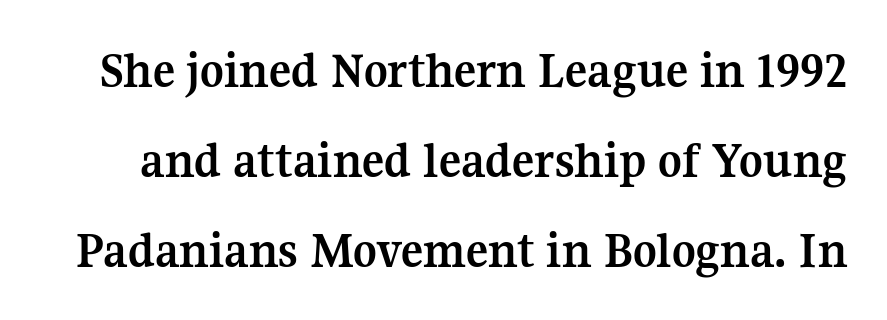
Every stem runs plumb, perpendicular to the baseline. Here the designer chose a conventional face with non-uniform glyph widths. Thick stems and heavy bowls — unmistakably bold. This sample uses plain, unmodified letter spacing. Are there feet on the stems? There are — it's a serif.
